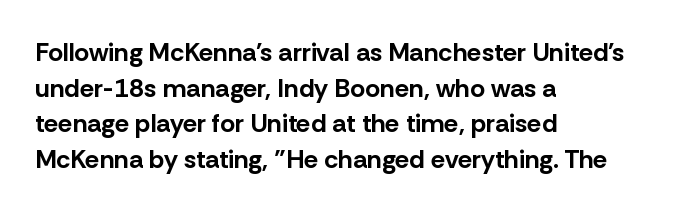
{"italic": "no", "bold": "yes", "underline": "no", "align": "left", "line_spacing": "normal", "line_spacing_ratio": 1.37, "letter_spacing": "normal", "letter_spacing_em": 0.0, "glyph_px": 26}
